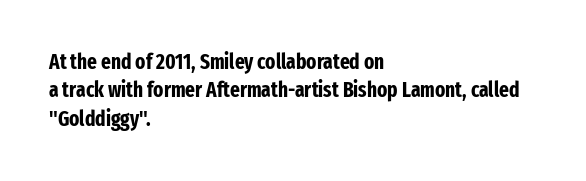
{"italic": "no", "bold": "yes", "underline": "no", "align": "left", "line_spacing": "normal", "line_spacing_ratio": 1.35, "letter_spacing": "normal", "letter_spacing_em": 0.0, "glyph_px": 21}
